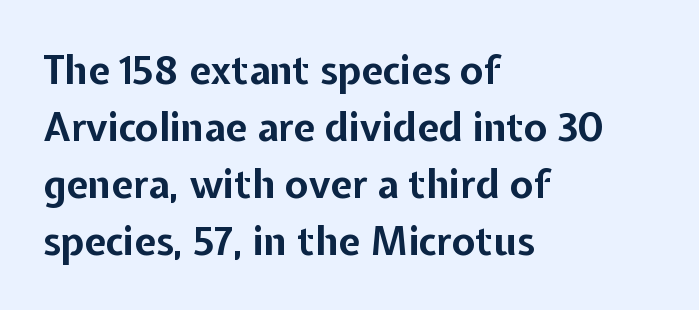
{"serif": "no", "italic": "no", "bold": "yes", "weight": "bold", "width": "normal", "stroke_contrast": "low", "x_height": "medium", "monospaced": "no", "underline": "no", "align": "left", "line_spacing": "normal", "line_spacing_ratio": 1.46, "letter_spacing": "normal", "letter_spacing_em": 0.0, "glyph_px": 39}
